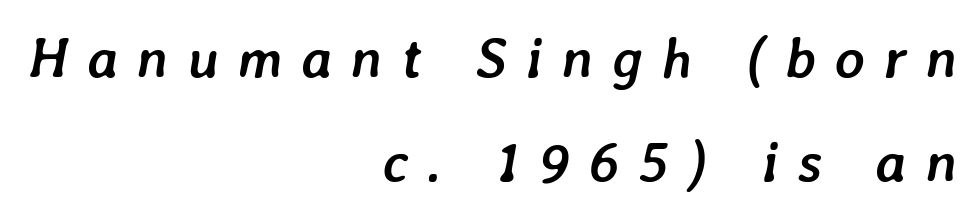
{"italic": "yes", "lean": "right", "slant_degrees": 7, "bold": "yes", "weight": "semibold", "width": "normal", "stroke_contrast": "low", "x_height": "medium", "monospaced": "no", "underline": "no", "align": "right", "line_spacing_ratio": 1.83, "letter_spacing": "wide", "letter_spacing_em": 0.33, "glyph_px": 57}
